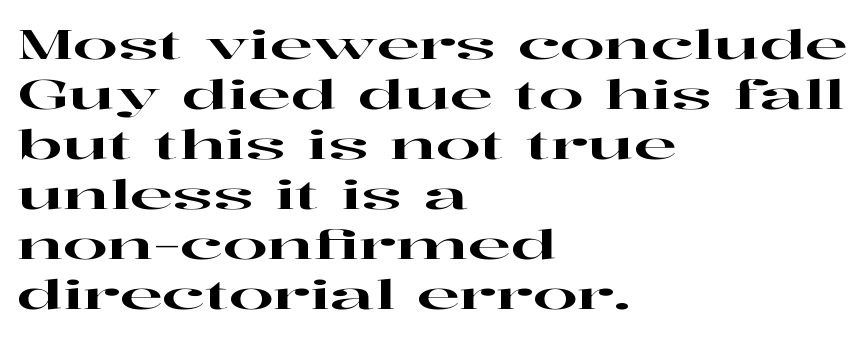
Q: Is the text italic (slanted)? A: No, it is upright.
Q: Is the typeface a serif or a sans-serif typeface? A: Serif.
Q: Is the text underlined? A: No.
Q: How is the paragraph aligned? A: Left-aligned.
Q: Is the spacing between letters normal or unusually wide? A: Normal.
Q: Is the spacing between lines tight, normal or loose? A: Normal.
Q: Width (condensed, normal, or wide)? A: Wide.
Q: Stroke contrast? A: High.
Q: x-height? A: Medium.
Q: Monospaced? A: No.
